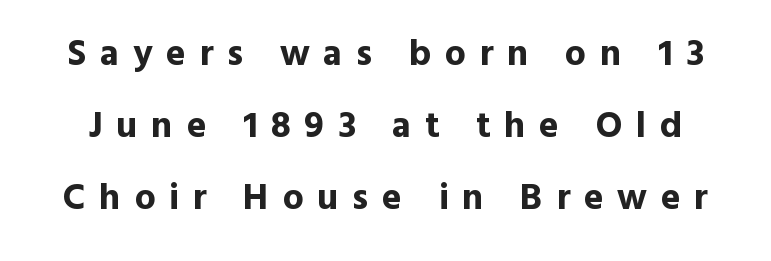
Reading down the column, the eye jumps a long way to each next line. Character widths vary here, with narrow letters taking less room than wide ones. Weight check: bold — yes, fully. The strip under each line holds only bare page. Is this a sans? Yes — the strokes have no serifs. The specimen reads as upright at a glance.
